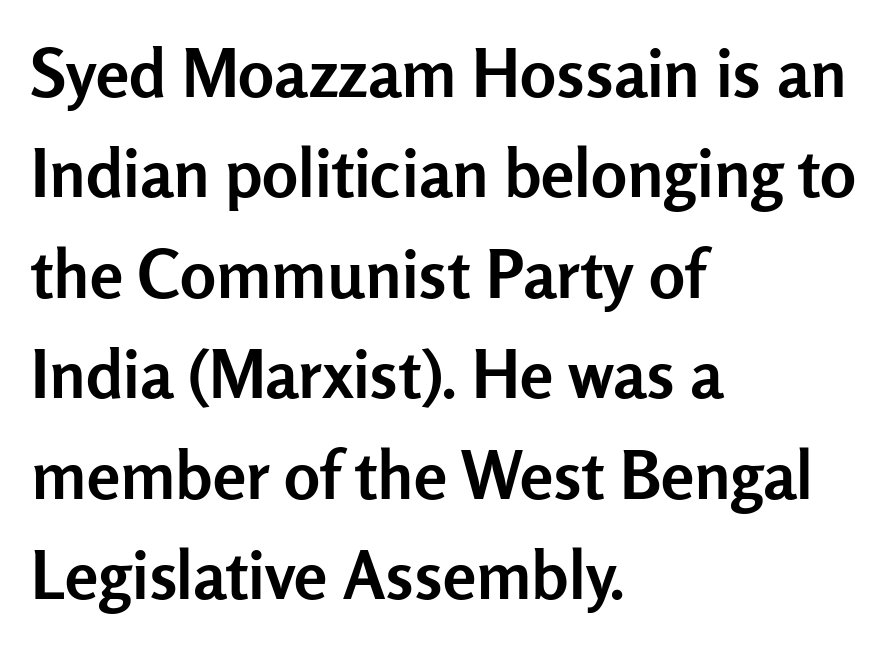
Q: Is the text bold? A: Yes.
Q: Is the text italic (slanted)? A: No, it is upright.
Q: Is the typeface a serif or a sans-serif typeface? A: Sans-serif.
Q: Is the text underlined? A: No.
Q: How is the paragraph aligned? A: Left-aligned.
Q: Is the spacing between letters normal or unusually wide? A: Normal.
Q: Is the spacing between lines tight, normal or loose? A: Normal.
Q: Width (condensed, normal, or wide)? A: Normal.
Q: Stroke contrast? A: Low.
Q: x-height? A: Medium.
Q: Monospaced? A: No.
